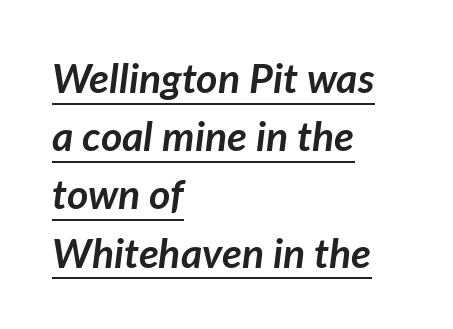
One-word summary of the alignment: left. Leading: standard. The typography opts for an oblique posture over an upright one. The gaps between neighbouring characters are ordinary and unremarkable. The rendering uses natural spacing where letterforms have individual widths. The strokes are fattened all the way to bold.
